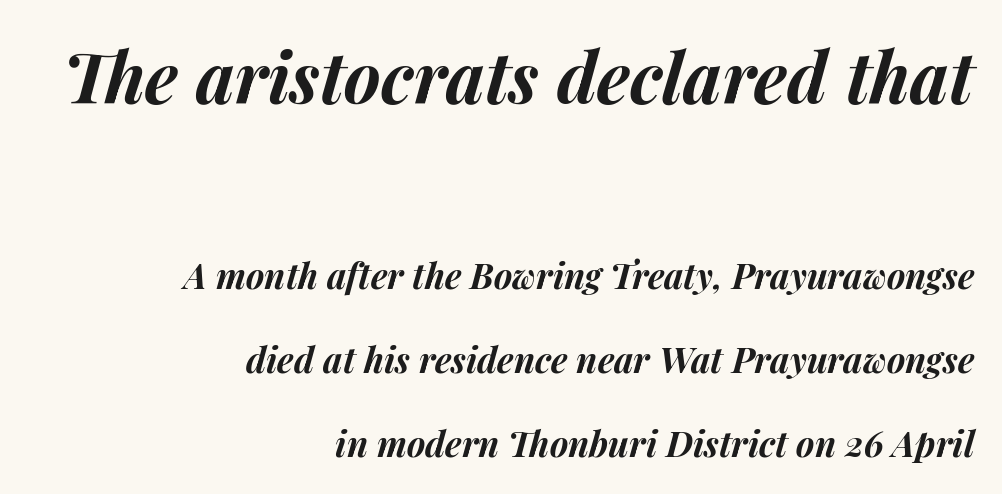
{"italic": "yes", "lean": "right", "slant_degrees": 14, "bold": "yes", "weight": "bold", "width": "normal", "stroke_contrast": "medium", "x_height": "medium", "monospaced": "no", "underline": "no", "align": "right", "line_spacing": "loose", "line_spacing_ratio": 2.39, "letter_spacing": "normal", "letter_spacing_em": 0.0, "larger_block": "first", "size_ratio": 2.0, "glyph_px": 70}
